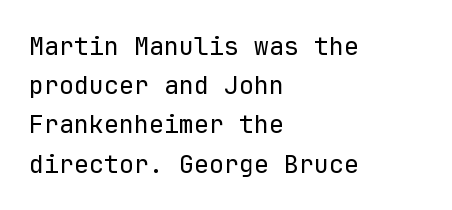
Q: Is the text bold? A: No.
Q: Is the text italic (slanted)? A: No, it is upright.
Q: Is the text underlined? A: No.
Q: How is the paragraph aligned? A: Left-aligned.
Q: Is the spacing between letters normal or unusually wide? A: Normal.
Q: Is the spacing between lines tight, normal or loose? A: Normal.
